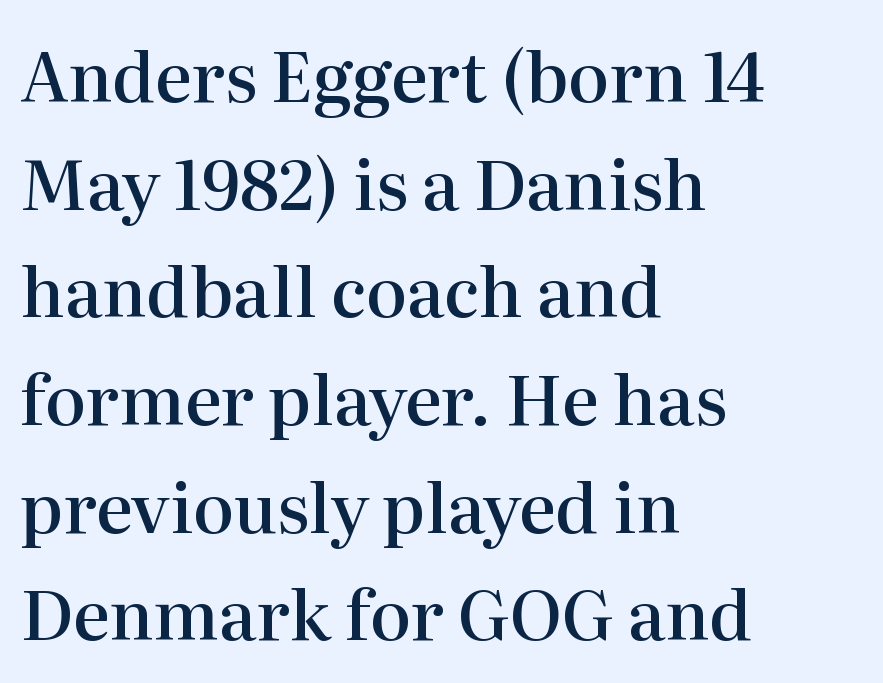
{"serif": "yes", "italic": "no", "bold": "semi", "weight": "semibold", "width": "normal", "stroke_contrast": "high", "x_height": "medium", "monospaced": "no", "underline": "no", "align": "left", "line_spacing": "normal", "line_spacing_ratio": 1.56, "letter_spacing": "normal", "letter_spacing_em": 0.0, "glyph_px": 69}
